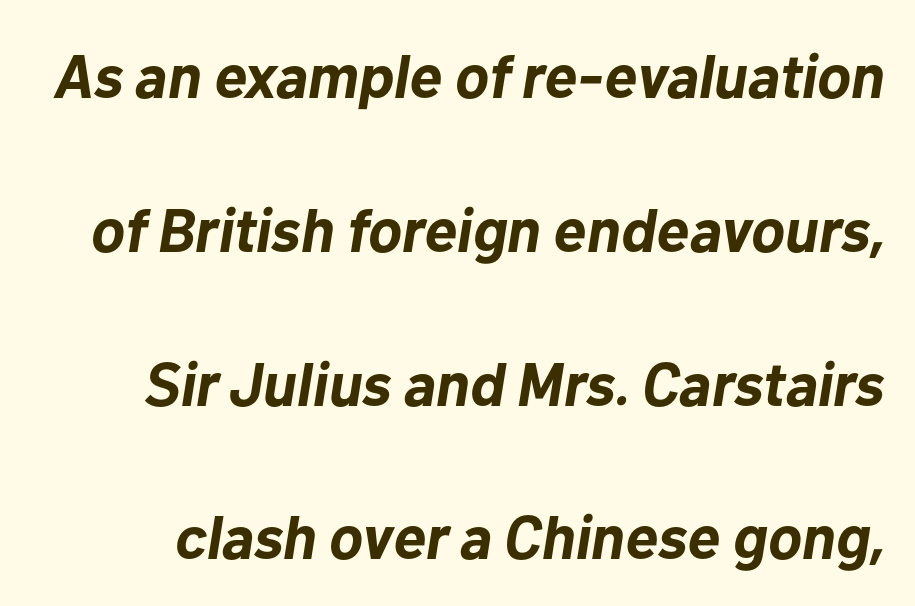
{"italic": "yes", "lean": "right", "slant_degrees": 10, "bold": "yes", "weight": "bold", "width": "normal", "stroke_contrast": "low", "x_height": "medium", "monospaced": "no", "underline": "no", "line_spacing": "loose", "line_spacing_ratio": 2.48, "letter_spacing": "normal", "letter_spacing_em": 0.0, "glyph_px": 62}
